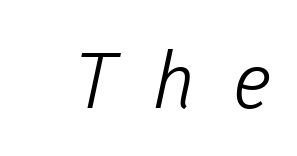
The image shows 77 px light sans-serif type; set unusually wide letter spacing (+0.49 em), not underlined; low stroke contrast and a medium x-height.
